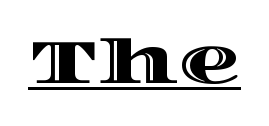
The image shows 62 px wide type, upright; set normal letter spacing, underlined; a large x-height.
